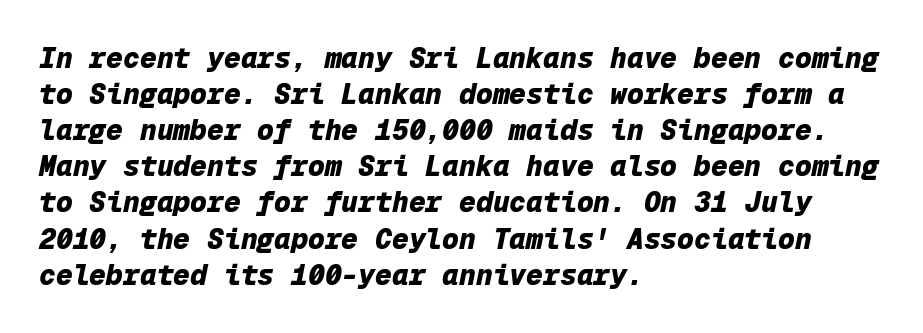
The image shows 28 px heavy type, italic (leaning right), monospaced; set left-aligned, normal line spacing (1.29x), normal letter spacing, not underlined; low stroke contrast and a medium x-height.
